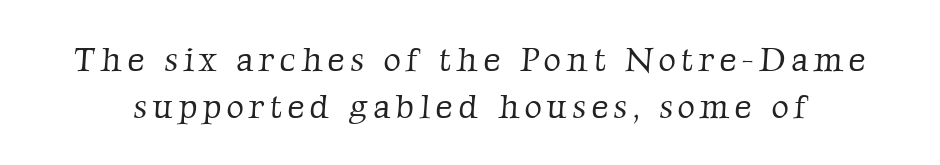
Stroke terminals: seriffed. Plain, unruled lines of type. The passage shown is typed in a proportional face where columns would drift. A quiet, ordinary-to-light weight characterises the typeface.
